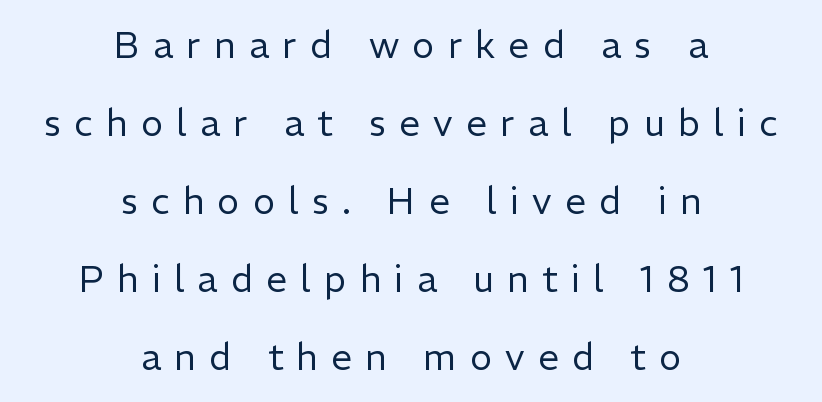
A typesetter would call this proportional, since set widths differ per character. The passage shown is not underscored anywhere. The face looks like a standard text weight, possibly lighter. Each line is balanced around a shared central axis.
